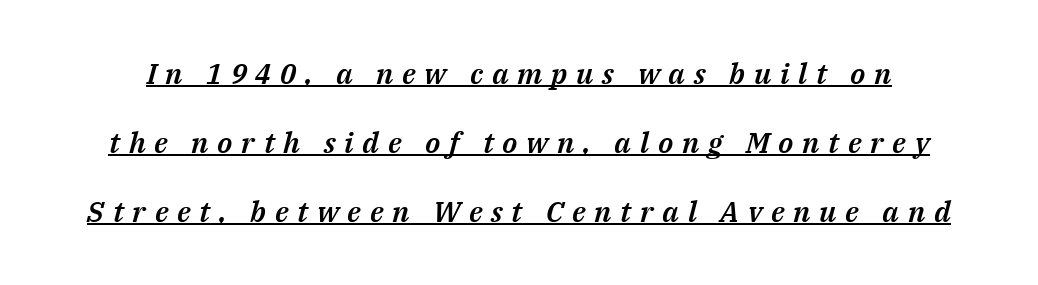
Q: Is the text italic (slanted)? A: Yes, it leans right by about 14 degrees.
Q: Is the text underlined? A: Yes.
Q: Is the spacing between letters normal or unusually wide? A: Unusually wide.
Q: Is the spacing between lines tight, normal or loose? A: Loose.
Q: Width (condensed, normal, or wide)? A: Normal.
Q: Stroke contrast? A: Medium.
Q: x-height? A: Medium.
Q: Monospaced? A: No.
